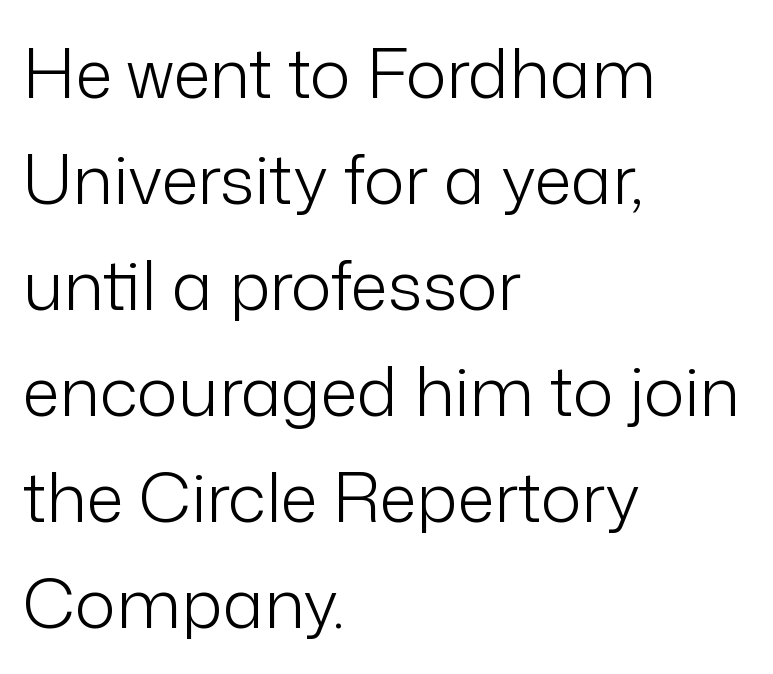
{"serif": "no", "italic": "no", "bold": "no", "weight": "light", "width": "normal", "stroke_contrast": "low", "x_height": "medium", "monospaced": "no", "underline": "no", "align": "left", "line_spacing": "normal", "line_spacing_ratio": 1.56, "letter_spacing": "normal", "letter_spacing_em": 0.0, "glyph_px": 68}
